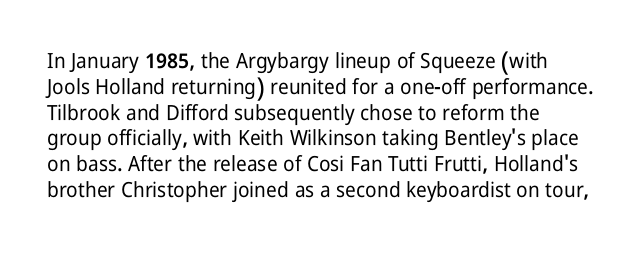
The axis of the letterforms is exactly vertical. What stands out about the letter spacing? Nothing — it is the standard amount. The specimen omits any rule beneath the text block's lines.
